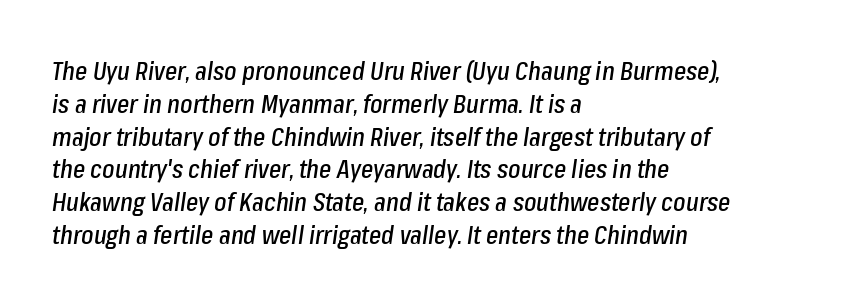
The image shows 26 px text type, italic (leaning right); set left-aligned, normal line spacing (1.26x), normal letter spacing, not underlined.
